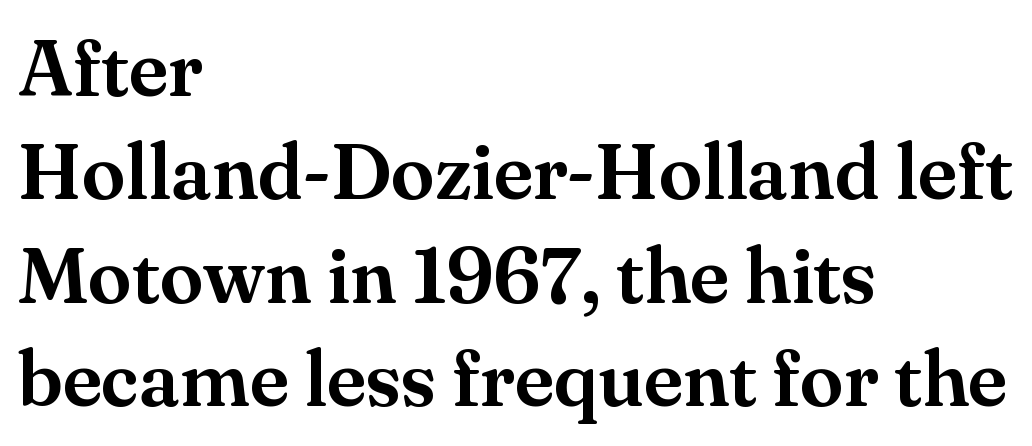
Q: Is the text italic (slanted)? A: No, it is upright.
Q: Is the typeface a serif or a sans-serif typeface? A: Serif.
Q: Is the text underlined? A: No.
Q: How is the paragraph aligned? A: Left-aligned.
Q: Is the spacing between letters normal or unusually wide? A: Normal.
Q: Is the spacing between lines tight, normal or loose? A: Normal.
Q: Width (condensed, normal, or wide)? A: Normal.
Q: Stroke contrast? A: Medium.
Q: x-height? A: Small.
Q: Monospaced? A: No.
